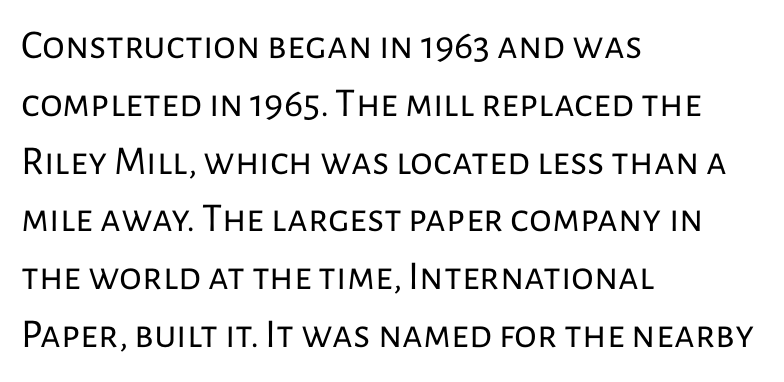
Does extra space separate the letters? No, they use regular spacing. Typographically, this falls in the sans-serif category. The compositor pushed each line to the left boundary. Upright lettering throughout. Compared with a typical body face, this is equally light or lighter still.
